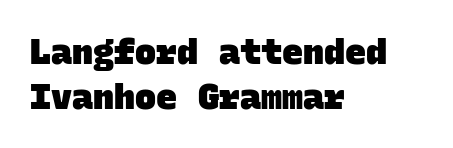
{"serif": "no", "bold": "yes", "weight": "heavy", "width": "normal", "stroke_contrast": "low", "x_height": "large", "monospaced": "yes", "underline": "no", "align": "left", "line_spacing": "normal", "line_spacing_ratio": 1.28, "letter_spacing": "normal", "letter_spacing_em": 0.0, "glyph_px": 35}
